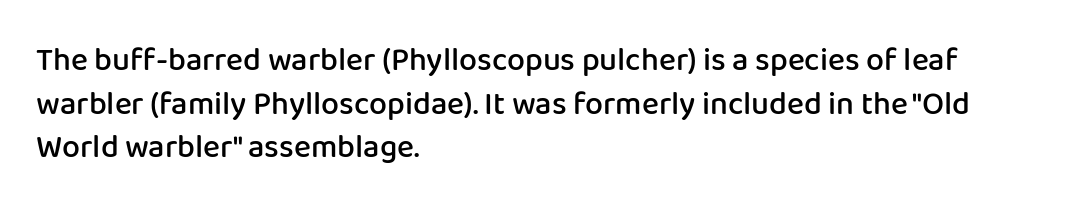
Slightly chunky letters — semibold, I'd say, not full bold. Standard letterfit; no display-style spreading of the glyphs. The font family rendered here belongs to the sans-serif group. Each new line begins a customary step beneath the previous one.
